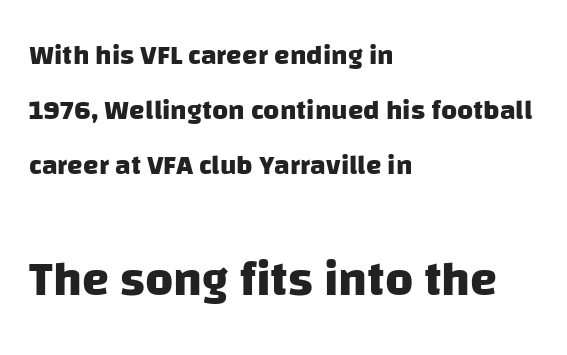
Q: Is the text bold? A: Yes.
Q: Is the typeface a serif or a sans-serif typeface? A: Sans-serif.
Q: Is the text underlined? A: No.
Q: How is the paragraph aligned? A: Left-aligned.
Q: Is the spacing between letters normal or unusually wide? A: Normal.
Q: Is the spacing between lines tight, normal or loose? A: Loose.
Q: Which block of text is set in a larger size, the first (top) or the second (bottom)? A: The second (bottom) one.
Q: Width (condensed, normal, or wide)? A: Normal.
Q: Stroke contrast? A: Low.
Q: x-height? A: Large.
Q: Monospaced? A: No.
